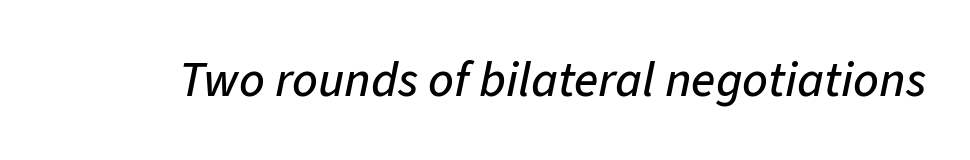
The image shows 50 px text type, italic (leaning right); set normal letter spacing, not underlined; low stroke contrast and a medium x-height.
